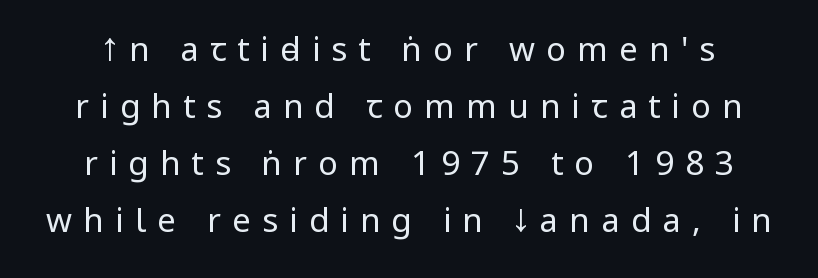
The image shows 33 px regular-weight, condensed sans-serif type, upright; set line spacing 1.73x, unusually wide letter spacing (+0.34 em), not underlined; low stroke contrast and a large x-height.
